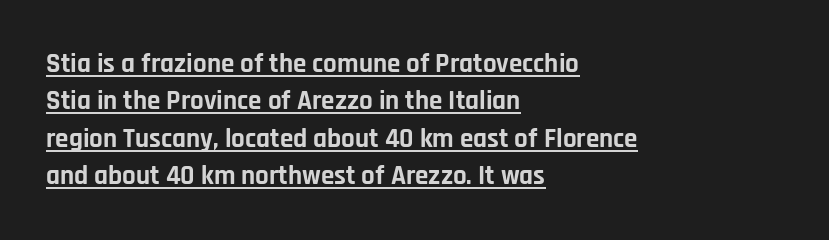
The image shows 27 px bold type, upright; set left-aligned, normal line spacing (1.38x), normal letter spacing, underlined.
